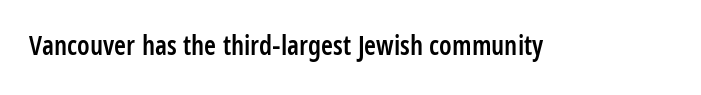
Q: Is the text bold? A: Semi-bold.
Q: Is the text italic (slanted)? A: No, it is upright.
Q: Is the text underlined? A: No.
Q: Is the spacing between letters normal or unusually wide? A: Normal.
